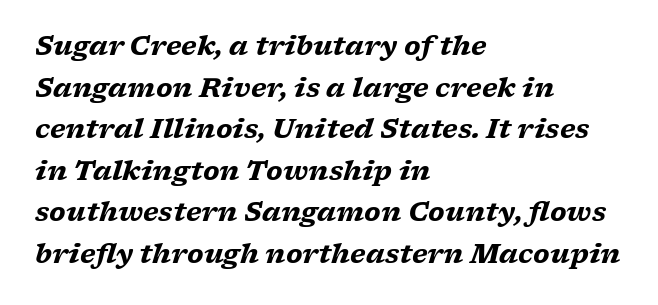
Q: Is the text bold? A: Yes.
Q: Is the text italic (slanted)? A: Yes, it leans right by about 17 degrees.
Q: Is the text underlined? A: No.
Q: How is the paragraph aligned? A: Left-aligned.
Q: Is the spacing between letters normal or unusually wide? A: Normal.
Q: Is the spacing between lines tight, normal or loose? A: Normal.
